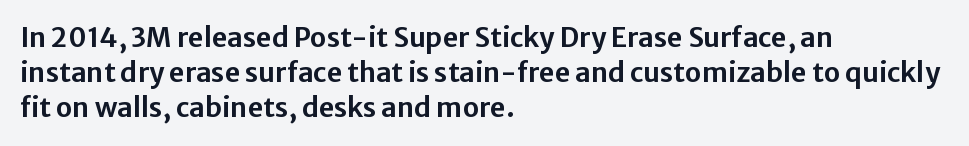
In CSS terms this would be text-align: left. Does the lettering tilt? It doesn't — this is upright. The strip under each line holds only bare page. Each word holds together tightly as a unit, with standard inter-letter gaps. These lines sit exactly where default settings would place them.
